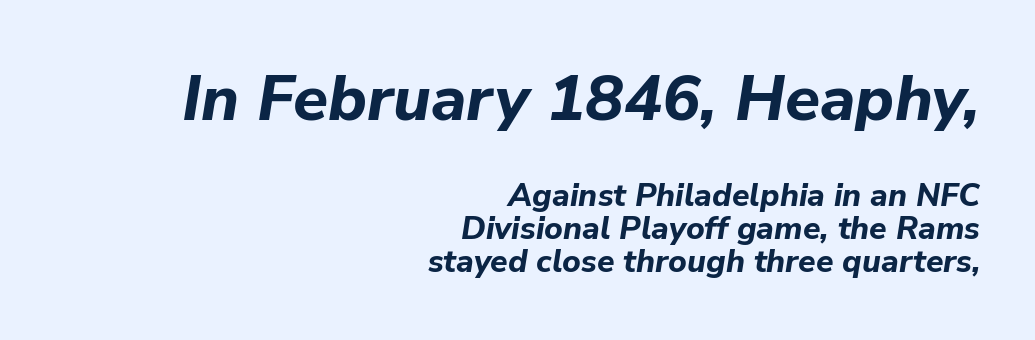
The image shows 64 px bold type, italic (leaning right); set right-aligned, tight line spacing (1.04x), normal letter spacing, not underlined; the first (top) block is 2.0x larger; low stroke contrast and a medium x-height.
